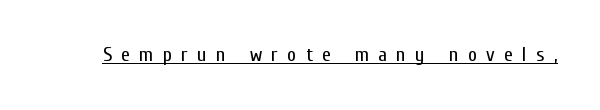
The image shows 20 px text type, upright; set unusually wide letter spacing (+0.47 em), underlined.
